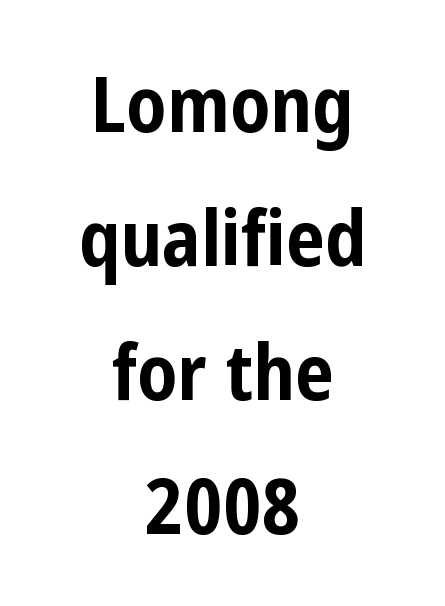
{"serif": "no", "italic": "no", "bold": "yes", "weight": "bold", "width": "condensed", "stroke_contrast": "low", "x_height": "medium", "monospaced": "no", "underline": "no", "align": "center", "line_spacing_ratio": 1.74, "letter_spacing": "normal", "letter_spacing_em": 0.0, "glyph_px": 77}
